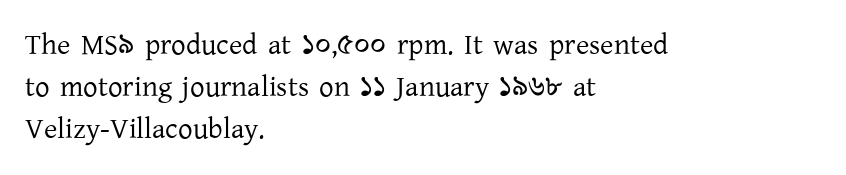
Designer's note — italics off, roman on. This rendering uses left alignment, leaving the right contour irregular. The rendering keeps characters at their native spacing. Is this a sans? No — the strokes have serifs.
